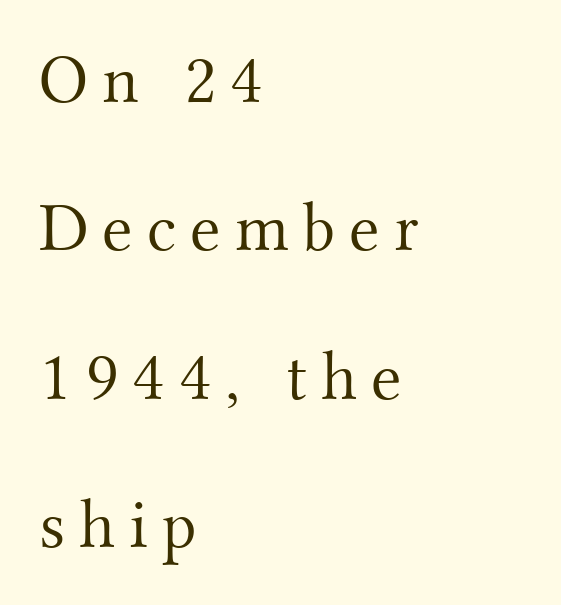
Characters follow at a spacing far wider than the type designer built in. The letters advance in unequal steps, a hallmark of proportional type. Clear beneath every line of the passage. Compared with a typical body face, this is equally light or lighter still.
